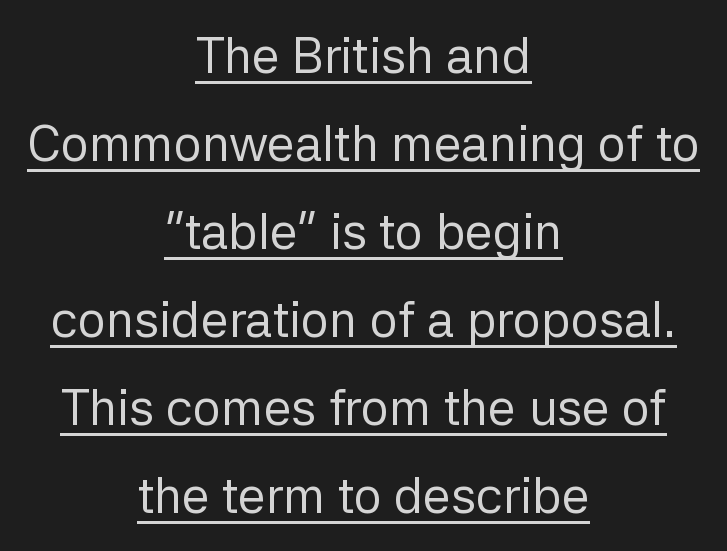
{"serif": "no", "italic": "no", "bold": "no", "weight": "regular", "width": "normal", "stroke_contrast": "low", "x_height": "medium", "monospaced": "no", "underline": "yes", "align": "center", "line_spacing_ratio": 1.76, "letter_spacing": "normal", "letter_spacing_em": 0.0, "glyph_px": 50}
